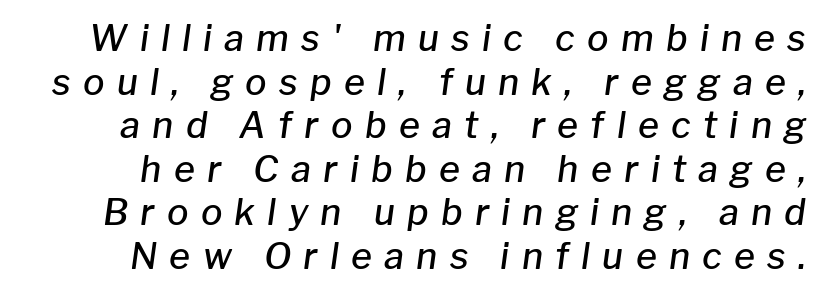
The image shows 36 px semibold type, italic (leaning right); set line spacing 1.21x, unusually wide letter spacing (+0.34 em), not underlined; low stroke contrast and a medium x-height.
